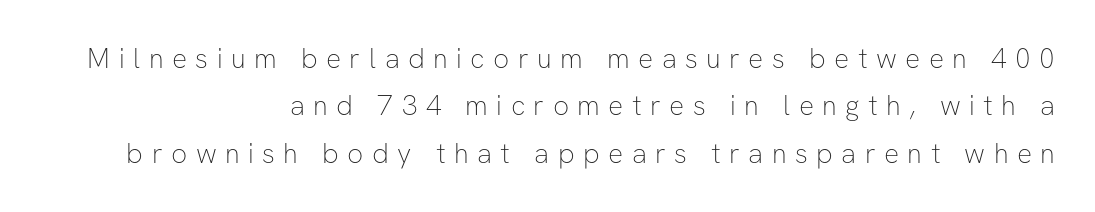
The paragraph has a hard right edge and a soft left edge. Clear beneath every line of the passage. Note the varied advance widths — an 'i' is clearly narrower than an 'm'. Tracking value appears strongly positive — letters spread wide. The vertical gap from one line to the next is medium. The font's upright variant was chosen for this text.
